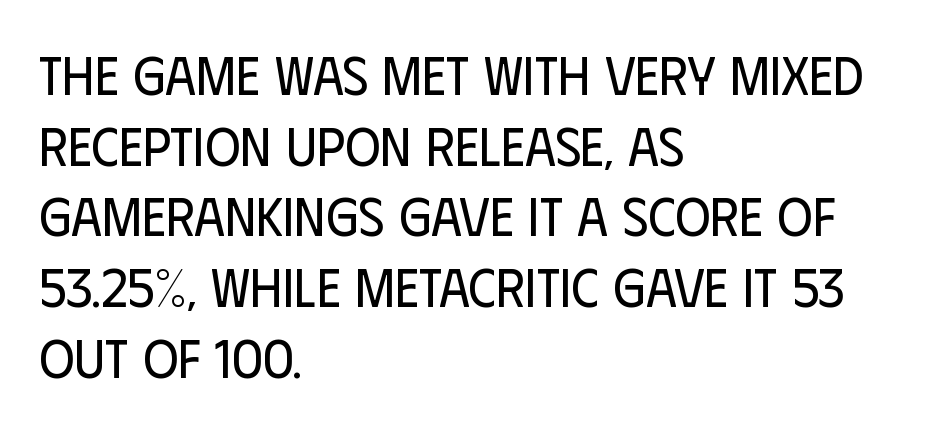
Q: Is the text bold? A: No.
Q: Is the text italic (slanted)? A: No, it is upright.
Q: Is the typeface a serif or a sans-serif typeface? A: Sans-serif.
Q: Is the text underlined? A: No.
Q: How is the paragraph aligned? A: Left-aligned.
Q: Is the spacing between letters normal or unusually wide? A: Normal.
Q: Is the spacing between lines tight, normal or loose? A: Normal.
Q: Width (condensed, normal, or wide)? A: Condensed.
Q: Stroke contrast? A: Low.
Q: x-height? A: Large.
Q: Monospaced? A: No.
